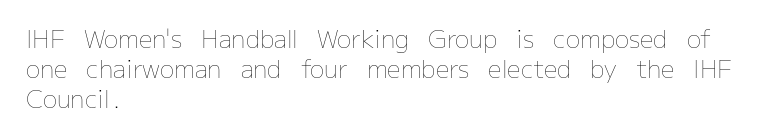
The weight would be labelled regular, book, light, or lighter still. Every stem runs plumb, perpendicular to the baseline. Descender tails drop into unmarked territory. One glance says typical: line gaps are just what's usual.
